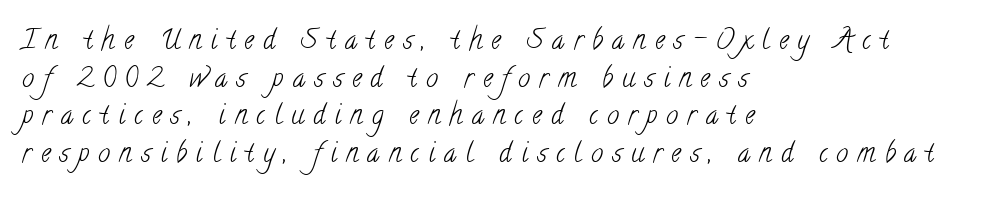
The image shows 27 px text type; set left-aligned, normal line spacing (1.39x), unusually wide letter spacing (+0.34 em), not underlined.
